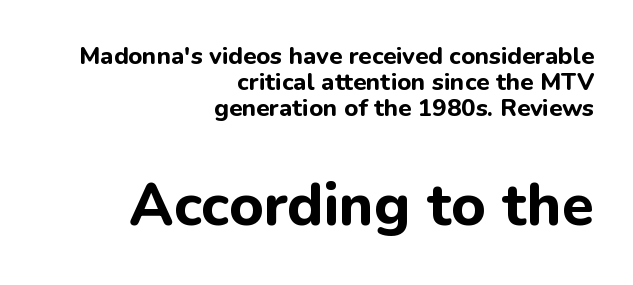
This rendering leaves character spacing at its baseline value. These lines stack with their right ends in a neat column. Spacing verdict: proportional, widths tailored to each character. Is this a sans? Yes — the strokes have no serifs. What weight is shown? A full bold with thick strokes. Rendered with straight, roman letterforms.
